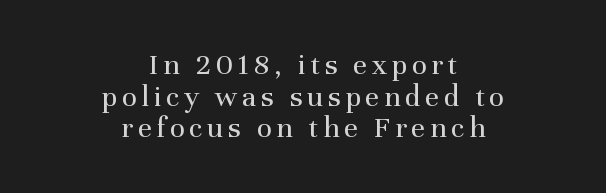
Descender tails drop into unmarked territory. To sum up the face: it has serifs. Posture: upright roman. The weight would be labelled regular, book, light, or lighter still. The typesetter chose a symmetrical, centered arrangement here. This sample trades vertical openness for compactness between lines.
